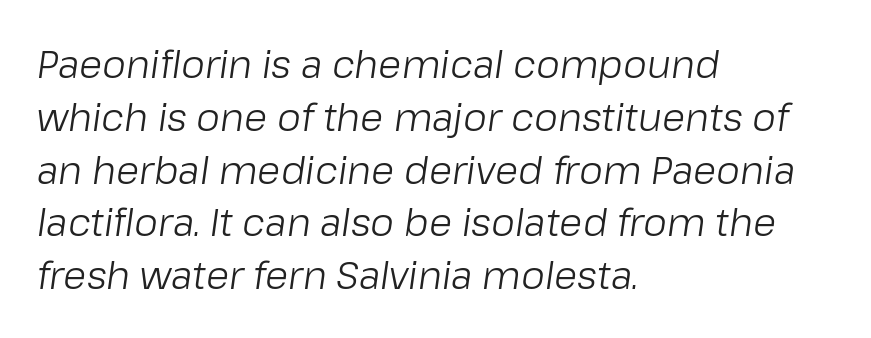
{"italic": "yes", "lean": "right", "slant_degrees": 8, "bold": "no", "weight": "light", "width": "normal", "stroke_contrast": "low", "x_height": "medium", "monospaced": "no", "underline": "no", "align": "left", "line_spacing": "normal", "line_spacing_ratio": 1.39, "letter_spacing": "normal", "letter_spacing_em": 0.0, "glyph_px": 38}
